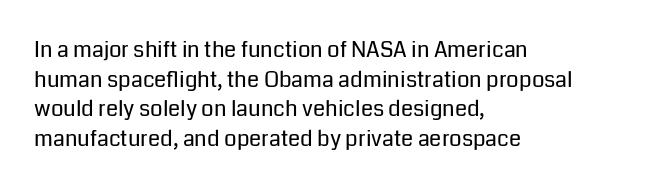
Unmarked baselines from the first word to the last. The designer left line spacing at the default. The rendering anchors every line to the left-hand side. The gaps between neighbouring characters are ordinary and unremarkable. The type sits square on the baseline with zero lean.
